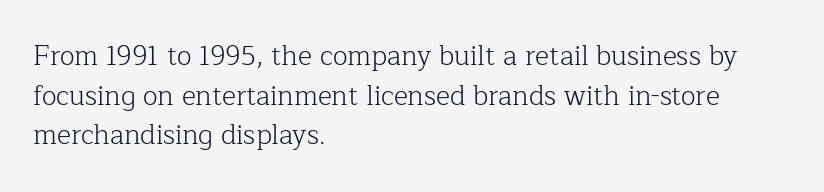
Q: Is the text bold? A: No.
Q: Is the text italic (slanted)? A: No, it is upright.
Q: Is the text underlined? A: No.
Q: How is the paragraph aligned? A: Left-aligned.
Q: Is the spacing between letters normal or unusually wide? A: Normal.
Q: Is the spacing between lines tight, normal or loose? A: Normal.
